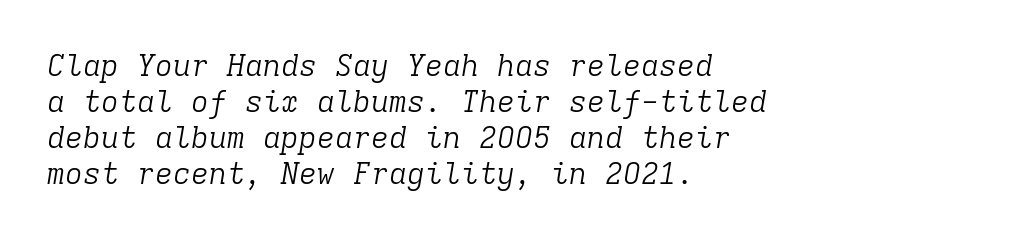
{"serif": "yes", "italic": "yes", "lean": "right", "slant_degrees": 9, "bold": "no", "weight": "light", "width": "normal", "stroke_contrast": "low", "x_height": "medium", "monospaced": "yes", "underline": "no", "align": "left", "line_spacing_ratio": 1.2, "letter_spacing": "normal", "letter_spacing_em": 0.0, "glyph_px": 30}
